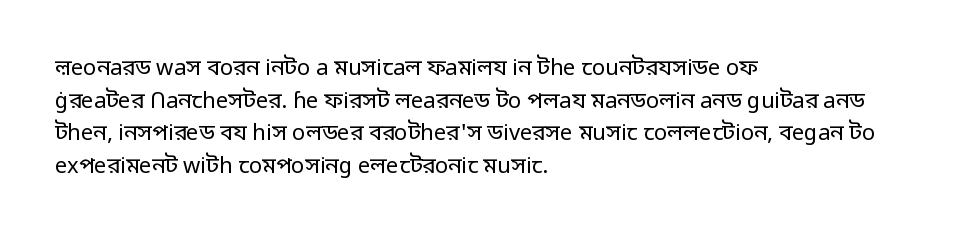
{"italic": "no", "bold": "no", "underline": "no", "align": "left", "line_spacing": "normal", "line_spacing_ratio": 1.48, "letter_spacing": "normal", "letter_spacing_em": 0.0, "glyph_px": 22}
